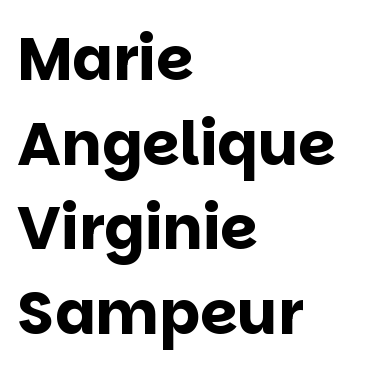
The image shows 60 px bold sans-serif type, upright; set left-aligned, normal line spacing (1.41x), normal letter spacing, not underlined; low stroke contrast and a large x-height.
